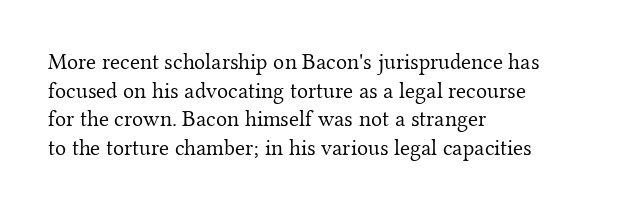
The image shows 23 px text type, upright; set left-aligned, line spacing 1.24x, normal letter spacing, not underlined.
